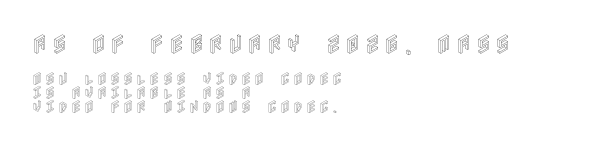
One glance says dense: line gaps are narrower than usual. Quick note: underline off. You could only call the tracking loose — the letters float apart. Does the bottom block carry the larger type? No, the top block does.
